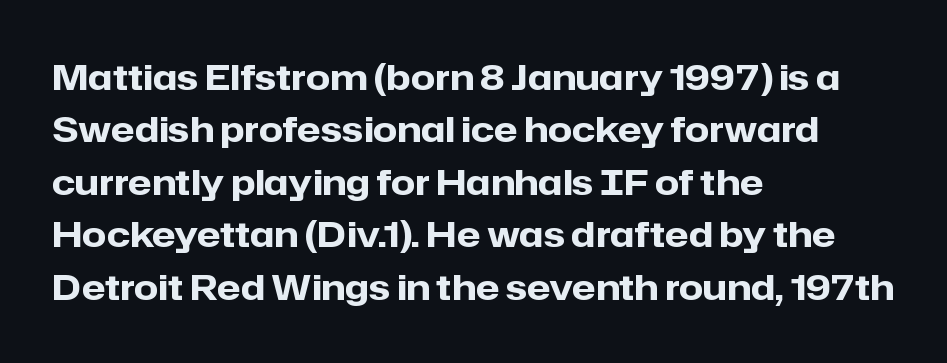
Descender tails drop into unmarked territory. This block has exactly the height ordinary leading produces. The gaps between neighbouring characters are ordinary and unremarkable. Varying glyph widths throughout — classic text-font behaviour.
